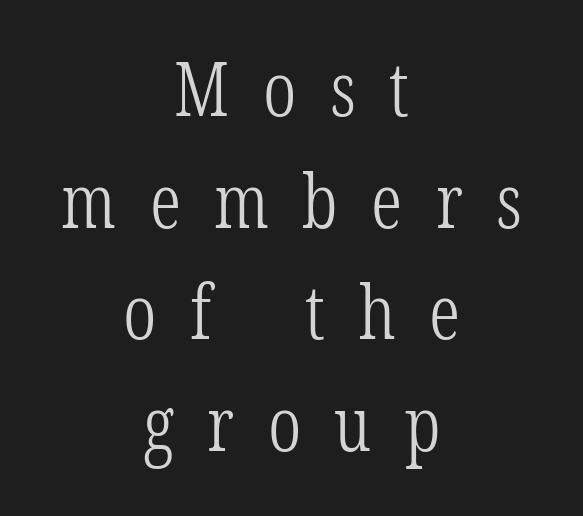
The image shows 76 px light, condensed serif type, upright; set centered, normal line spacing (1.47x), unusually wide letter spacing (+0.44 em), not underlined; low stroke contrast and a medium x-height.
